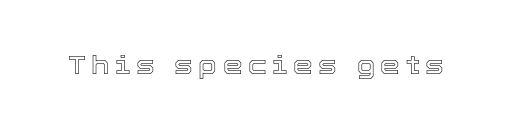
The horizontal fit of the characters is loose and conspicuously gappy. Honestly, there is no underline to notice here at all. A roman cut, with each character standing at attention.
